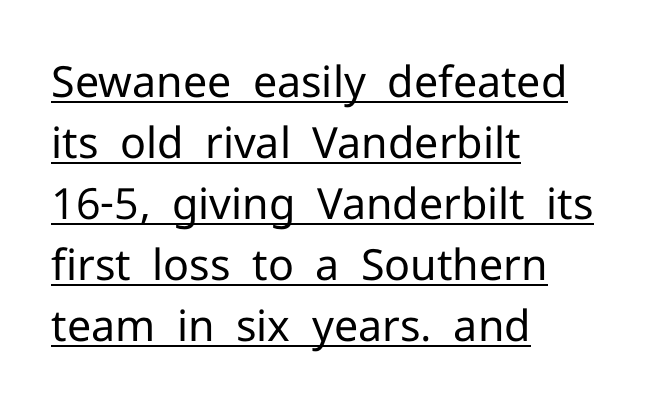
{"serif": "no", "italic": "no", "bold": "no", "weight": "regular", "width": "normal", "stroke_contrast": "low", "x_height": "medium", "monospaced": "no", "underline": "yes", "align": "left", "line_spacing": "normal", "line_spacing_ratio": 1.42, "letter_spacing": "normal", "letter_spacing_em": 0.0, "glyph_px": 43}
